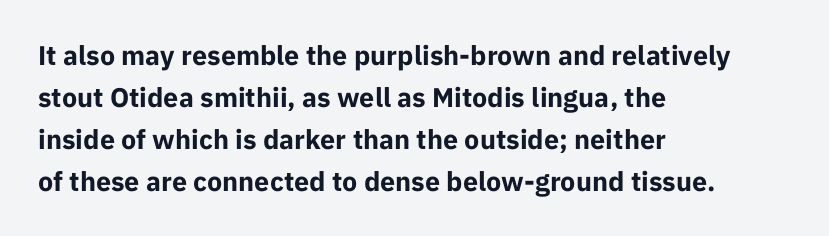
Nothing unusual about the tracking: characters are spaced as the font intends. Layout note: lines flush left. Does the lettering tilt? It doesn't — this is upright. The characters look thick and weighty, a clear bold. If you measured baseline to baseline, you'd find a middling distance. Underlining? Definitely not there.
